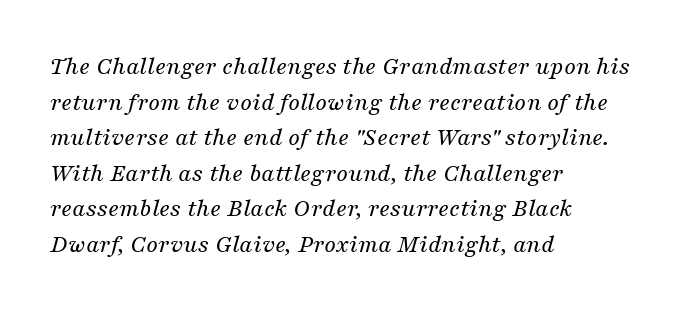
The image shows 26 px text type, italic (leaning right); set left-aligned, normal line spacing (1.37x), normal letter spacing, not underlined.
